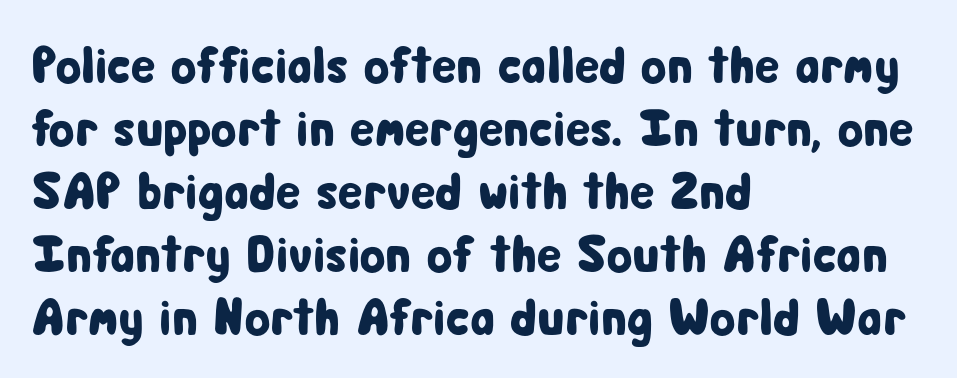
{"serif": "no", "italic": "no", "width": "condensed", "stroke_contrast": "low", "x_height": "medium", "monospaced": "no", "underline": "no", "align": "left", "line_spacing_ratio": 1.21, "letter_spacing": "normal", "letter_spacing_em": 0.0, "glyph_px": 52}
